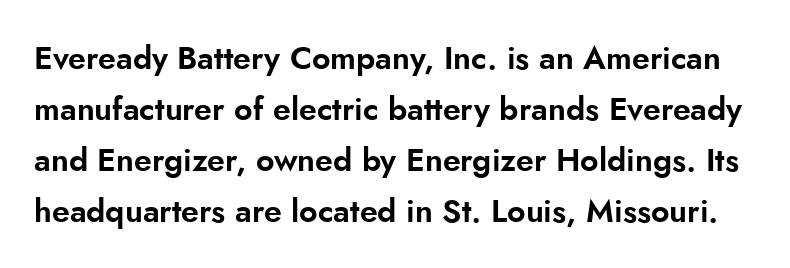
Beneath every word, the page is bare. The space between consecutive lines is moderate. These lines are rendered in a variable-pitch font. Letter spacing: default. A typesetter would mark this as roman, not italic. The text was rendered using a sans face with plain stroke endings.
